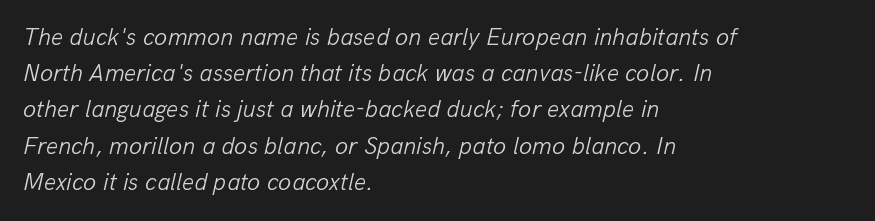
Reading down the block, your eye returns to a fixed left position each line. Stems here are at most as thick as an everyday book face. Does extra space separate the letters? No, they use regular spacing. Italic? Definitely — the glyphs are oblique. Rule under the text: the space is simply empty.
